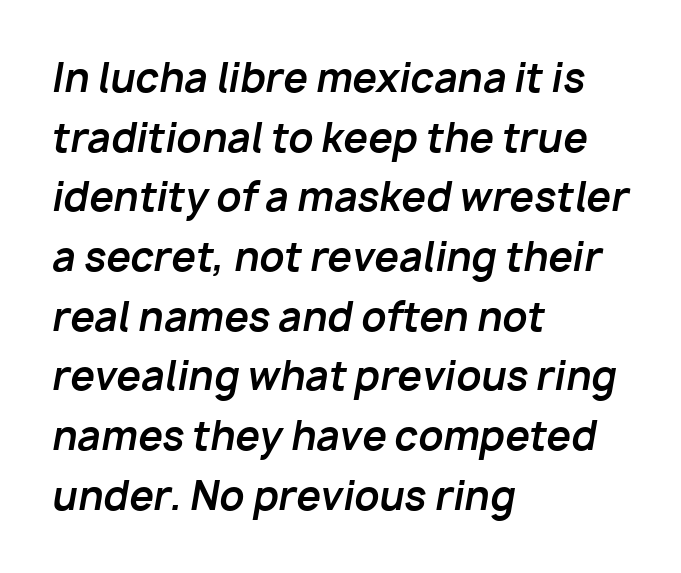
The image shows 39 px bold type, italic (leaning right); set left-aligned, normal line spacing (1.53x), normal letter spacing, not underlined; low stroke contrast and a medium x-height.
